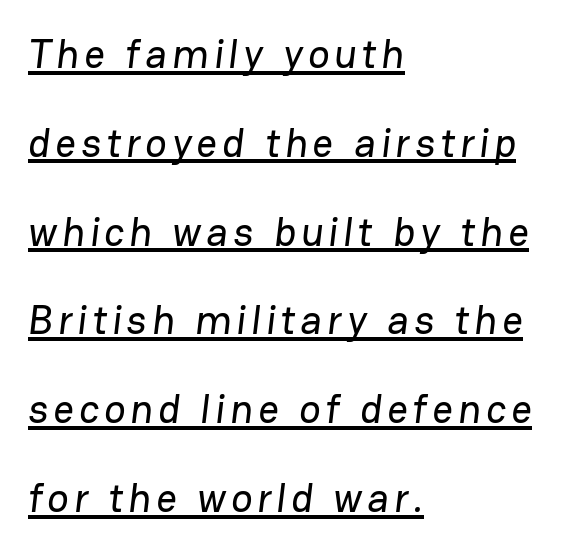
{"serif": "no", "width": "normal", "stroke_contrast": "low", "x_height": "medium", "monospaced": "no", "underline": "yes", "align": "left", "line_spacing": "loose", "line_spacing_ratio": 2.22, "glyph_px": 40}
